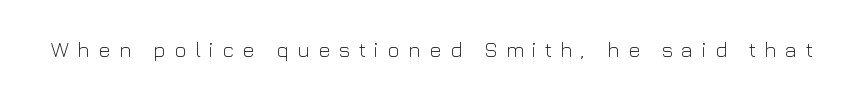
No heavy texture on the line: the type isn't bold. Bare-footed words on every line. The letters are spread apart with noticeably loose tracking. You can tell it's not italic because the verticals are truly vertical.
